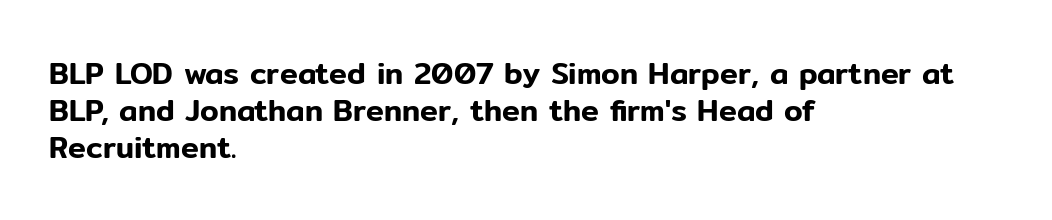
{"serif": "no", "italic": "no", "width": "normal", "stroke_contrast": "low", "x_height": "medium", "monospaced": "no", "underline": "no", "align": "left", "line_spacing_ratio": 1.23, "letter_spacing": "normal", "letter_spacing_em": 0.0, "glyph_px": 30}
